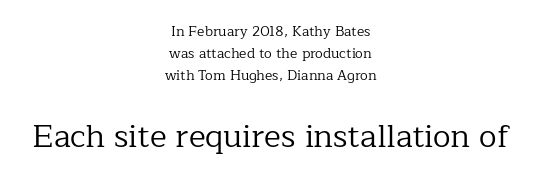
{"serif": "yes", "italic": "no", "bold": "no", "weight": "regular", "width": "normal", "stroke_contrast": "low", "x_height": "medium", "monospaced": "no", "underline": "no", "align": "center", "line_spacing": "normal", "line_spacing_ratio": 1.56, "letter_spacing": "normal", "letter_spacing_em": 0.0, "larger_block": "second", "size_ratio": 2.29, "glyph_px": 32}
